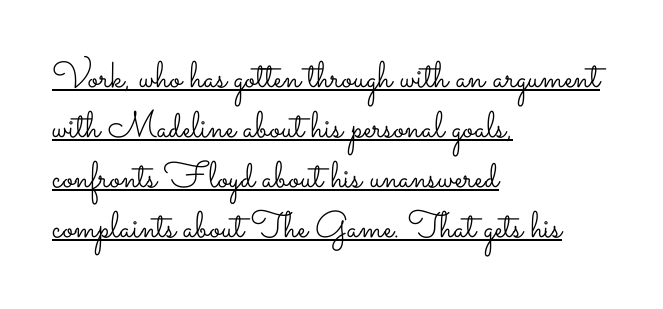
{"bold": "no", "weight": "light", "width": "wide", "stroke_contrast": "low", "x_height": "small", "monospaced": "no", "underline": "yes", "align": "left", "line_spacing": "normal", "line_spacing_ratio": 1.35, "letter_spacing": "normal", "letter_spacing_em": 0.0, "glyph_px": 37}
